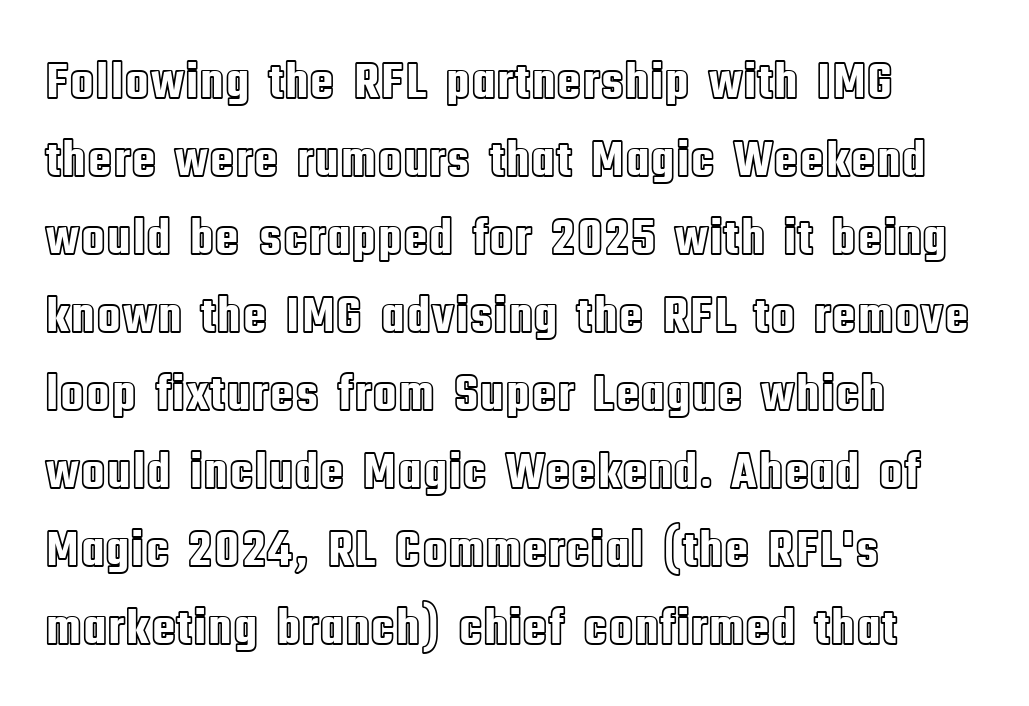
The image shows 52 px condensed type, upright; set left-aligned, normal line spacing (1.5x), normal letter spacing, not underlined; a large x-height.
